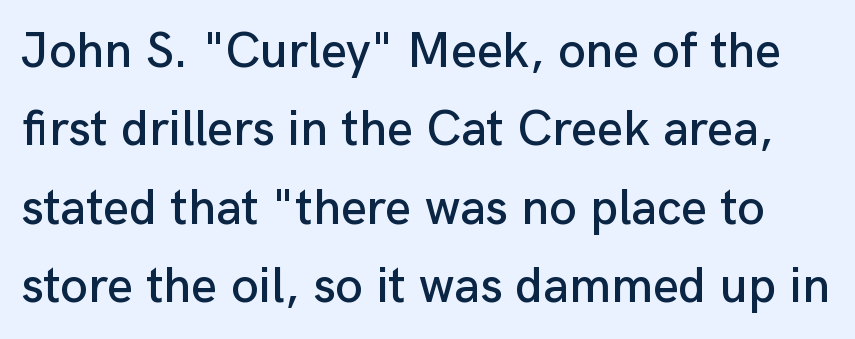
The image shows 50 px sans-serif type, upright; set normal line spacing (1.57x), normal letter spacing, not underlined; low stroke contrast and a medium x-height.
